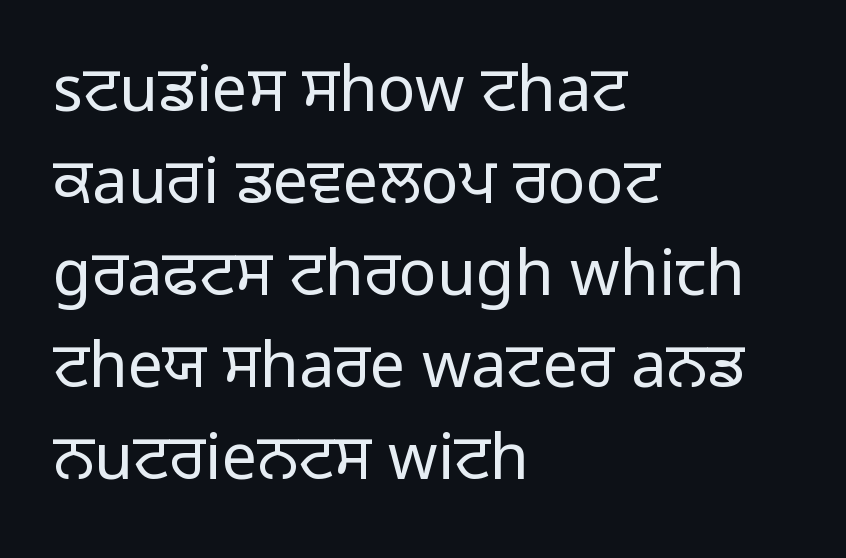
The image shows 63 px regular-weight sans-serif type, upright; set left-aligned, normal line spacing (1.46x), normal letter spacing, not underlined; low stroke contrast and a medium x-height.
